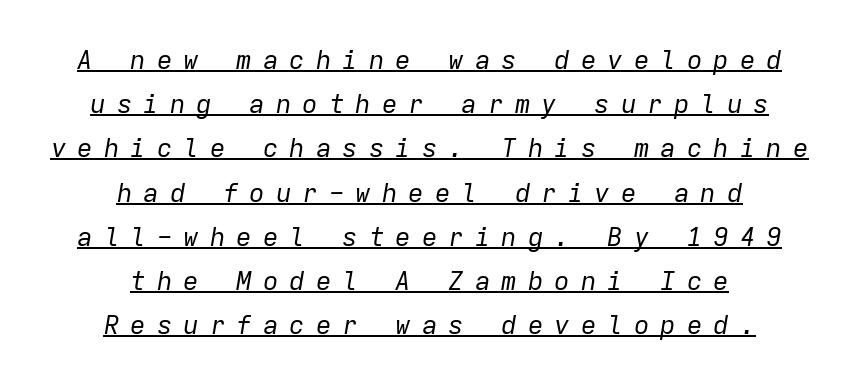
The image shows 26 px text type, italic (leaning right); set centered, normal line spacing (1.7x), unusually wide letter spacing (+0.42 em), underlined.
